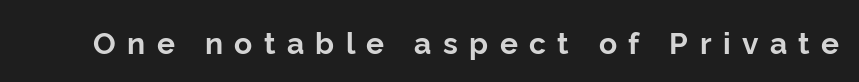
The image shows 30 px bold sans-serif type, upright; set unusually wide letter spacing (+0.38 em), not underlined; low stroke contrast and a medium x-height.
